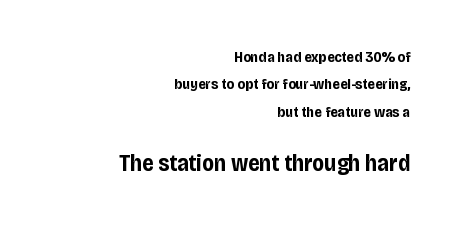
Q: Is the text bold? A: Yes.
Q: Is the text italic (slanted)? A: No, it is upright.
Q: Is the text underlined? A: No.
Q: How is the paragraph aligned? A: Right-aligned.
Q: Is the spacing between letters normal or unusually wide? A: Normal.
Q: Which block of text is set in a larger size, the first (top) or the second (bottom)? A: The second (bottom) one.
